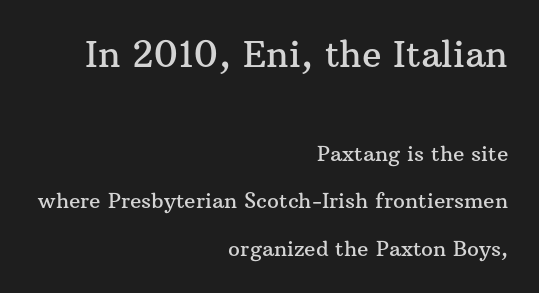
Letter spacing: default. The baseline area is clear. The rendering uses natural spacing where letterforms have individual widths. Reading down the column, the eye jumps a long way to each next line. No italicization has been applied; the sample stays upright.
